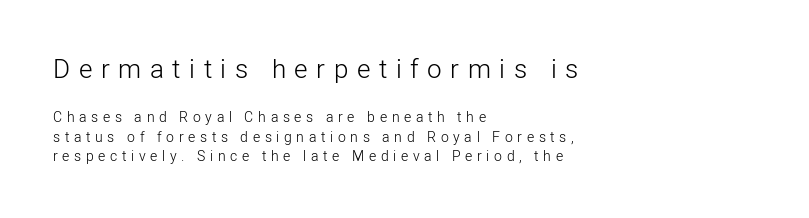
The image shows 26 px text type, upright; set left-aligned, normal line spacing (1.37x), unusually wide letter spacing (+0.33 em), not underlined; the first (top) block is 1.86x larger.
